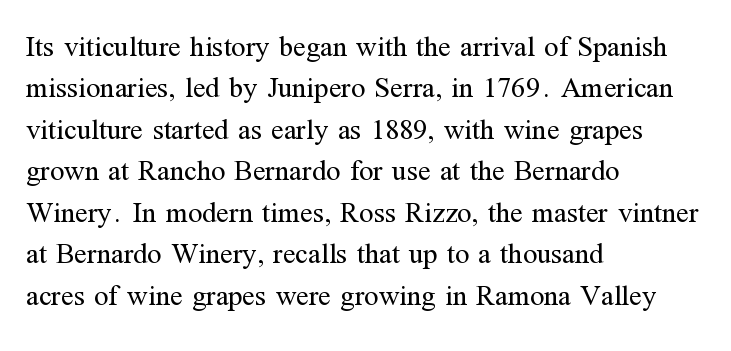
Interline gaps are of average width in this sample. Each letter keeps its own natural width here, so spacing adapts to shape. Underlining? Definitely not there. All the whitespace from short lines collects on the right.
